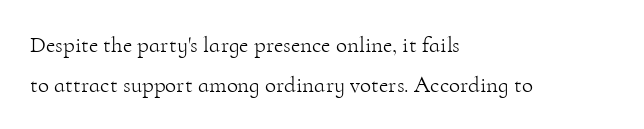
Q: Is the text bold? A: No.
Q: Is the text italic (slanted)? A: No, it is upright.
Q: Is the text underlined? A: No.
Q: How is the paragraph aligned? A: Left-aligned.
Q: Is the spacing between letters normal or unusually wide? A: Normal.
